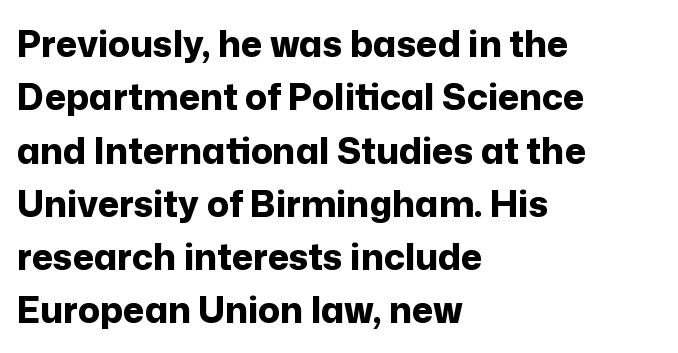
Caption: bold face, heavy strokes. Quick note: not italic, upright. Each letter keeps its own natural width here, so spacing adapts to shape. The zone under the glyphs is completely vacant. Horizontal bands of white between lines are of average thickness. You could call the tracking neutral — neither tight nor loose.
